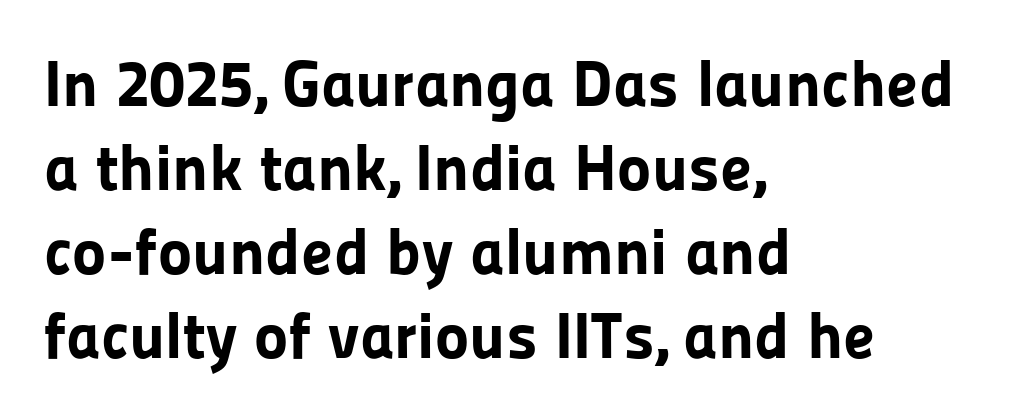
{"serif": "no", "italic": "no", "bold": "yes", "weight": "bold", "width": "normal", "stroke_contrast": "low", "x_height": "medium", "monospaced": "no", "underline": "no", "align": "left", "line_spacing": "normal", "line_spacing_ratio": 1.29, "letter_spacing": "normal", "letter_spacing_em": 0.0, "glyph_px": 65}
